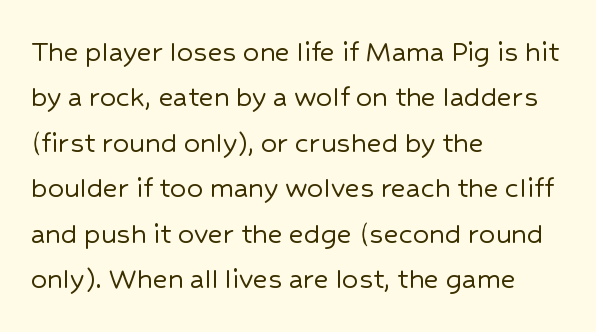
The image shows 32 px sans-serif type, upright; set left-aligned, normal line spacing (1.42x), normal letter spacing, not underlined; low stroke contrast and a medium x-height.
